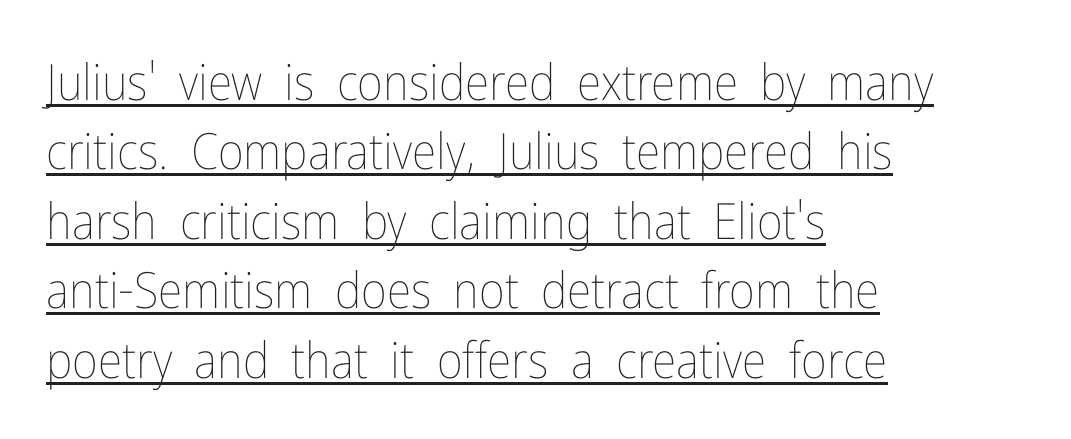
Students, observe: this is what conventionally led text looks like. Standard letterfit; no display-style spreading of the glyphs. Typeset ragged right — the left edge is the straight one. No letter is thick-stroked: the sample isn't bold.
